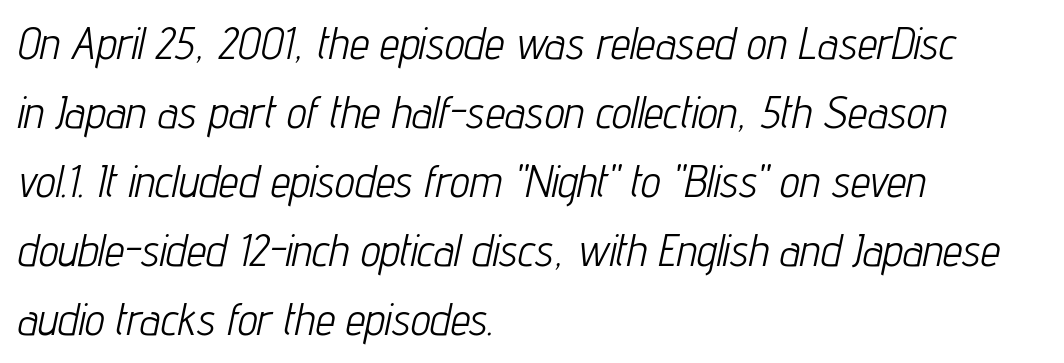
The image shows 44 px light, condensed type, italic (leaning right); set left-aligned, normal line spacing (1.57x), normal letter spacing, not underlined; low stroke contrast and a medium x-height.
